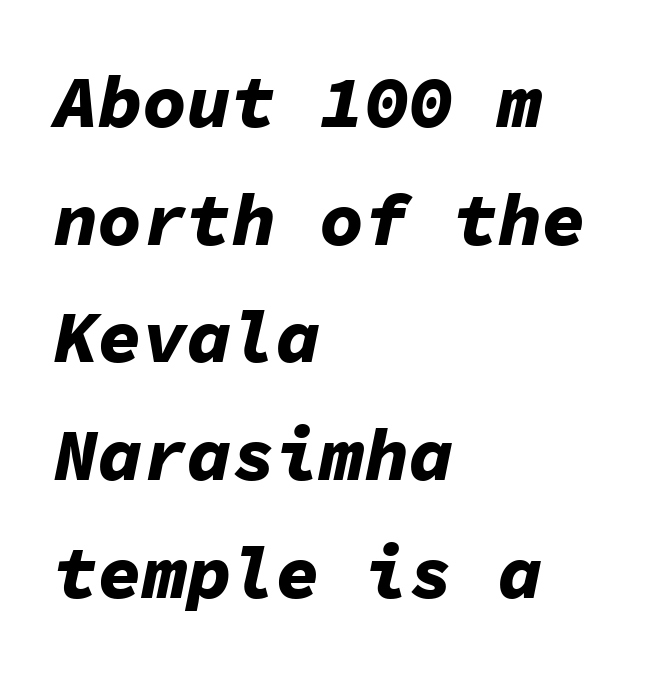
Q: Is the text bold? A: Yes.
Q: Is the text italic (slanted)? A: Yes, it leans right by about 11 degrees.
Q: Is the text underlined? A: No.
Q: How is the paragraph aligned? A: Left-aligned.
Q: Is the spacing between letters normal or unusually wide? A: Normal.
Q: Is the spacing between lines tight, normal or loose? A: Normal.
Q: Width (condensed, normal, or wide)? A: Normal.
Q: Stroke contrast? A: Low.
Q: x-height? A: Medium.
Q: Monospaced? A: Yes.
